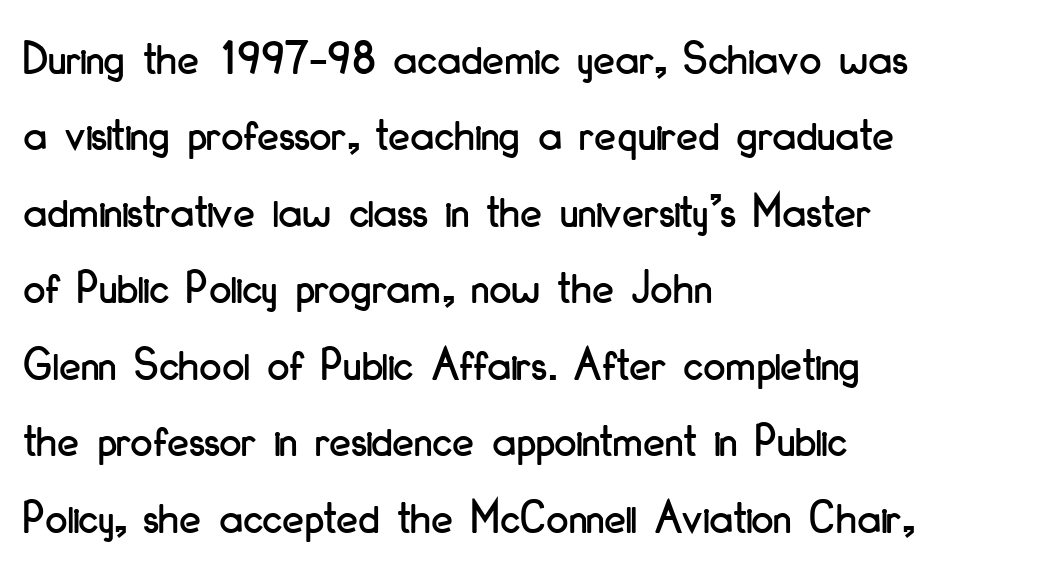
The image shows 49 px condensed sans-serif type, upright; set left-aligned, normal line spacing (1.56x), normal letter spacing, not underlined; low stroke contrast and a small x-height.
